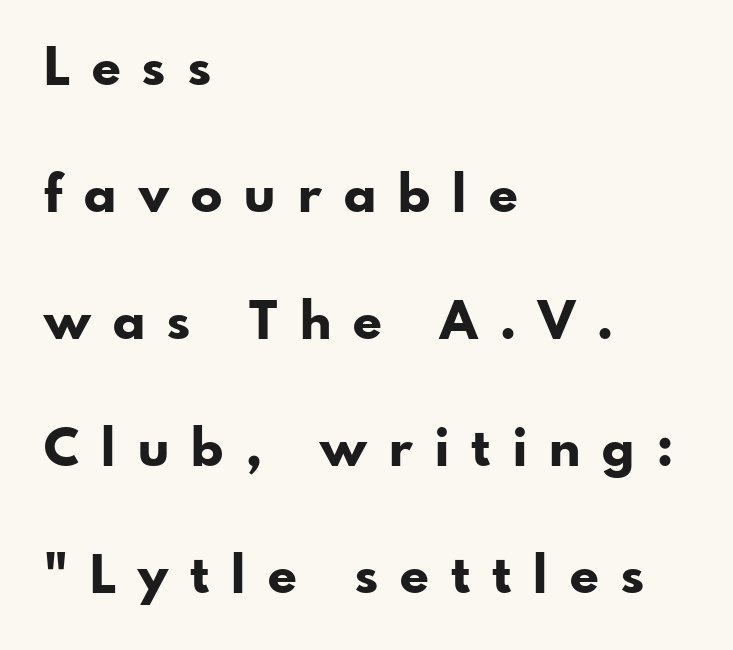
Note the varied advance widths — an 'i' is clearly narrower than an 'm'. Line spacing here is loose. Tracking here is generous; glyphs stand well apart from one another. Line beginnings align vertically; line endings do not. Is there any slant? The stems are plumb. This rendering employs a face without finishing strokes, i.e., a sans-serif.
